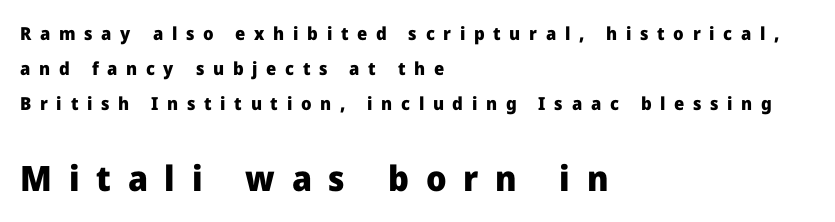
The image shows 35 px heavy sans-serif type, upright; set left-aligned, loose line spacing (1.94x), unusually wide letter spacing (+0.48 em), not underlined; the second (bottom) block is 1.94x larger; low stroke contrast and a medium x-height.
